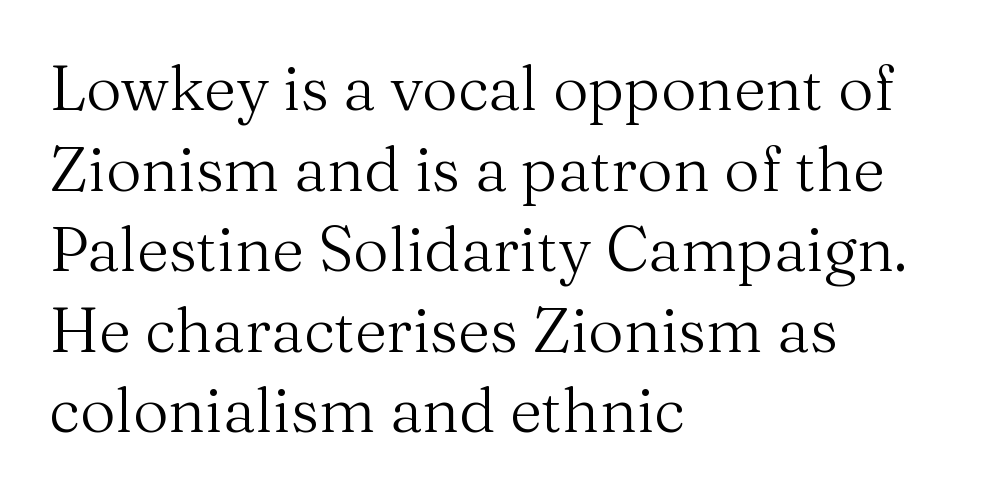
The image shows 62 px regular-weight serif type, upright; set left-aligned, normal line spacing (1.3x), normal letter spacing, not underlined; medium stroke contrast and a medium x-height.
